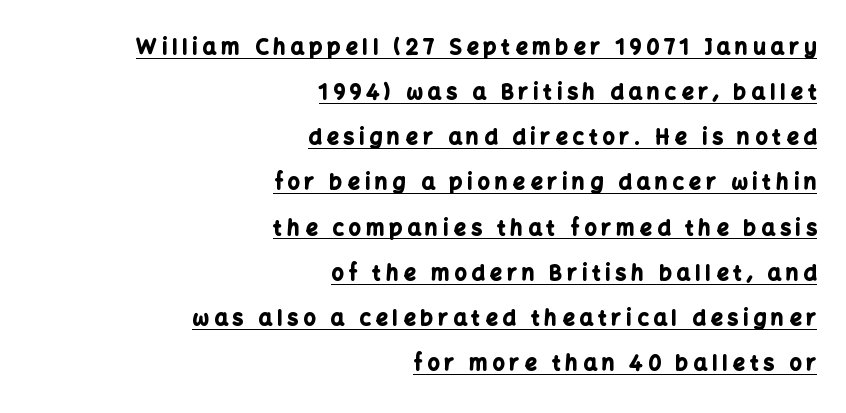
{"italic": "no", "bold": "yes", "underline": "yes", "align": "right", "line_spacing": "loose", "line_spacing_ratio": 2.15, "letter_spacing": "wide", "letter_spacing_em": 0.25, "glyph_px": 21}
